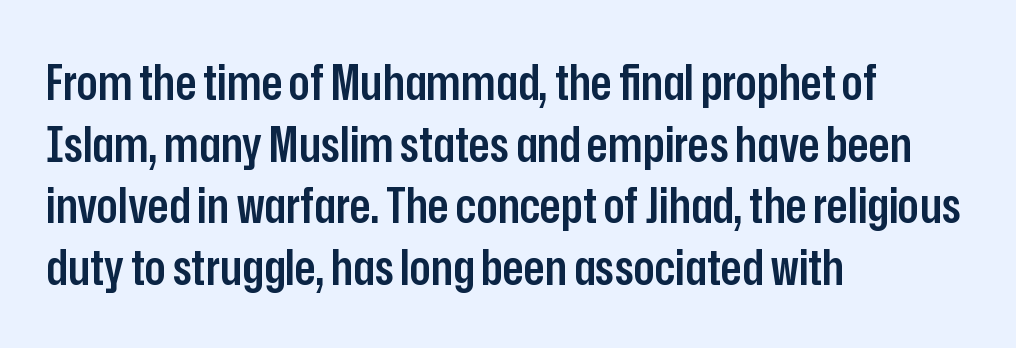
{"serif": "no", "italic": "no", "bold": "semi", "weight": "semibold", "width": "condensed", "stroke_contrast": "low", "x_height": "medium", "monospaced": "no", "underline": "no", "align": "left", "line_spacing": "normal", "line_spacing_ratio": 1.26, "letter_spacing": "normal", "letter_spacing_em": 0.0, "glyph_px": 49}
